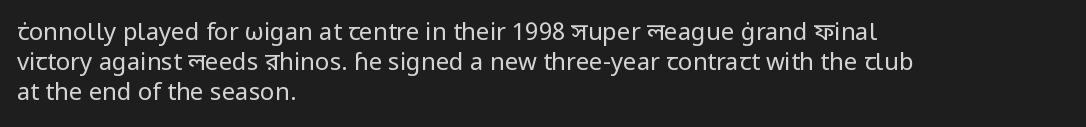
The image shows 24 px text type, upright; set left-aligned, normal line spacing (1.25x), normal letter spacing, not underlined.
